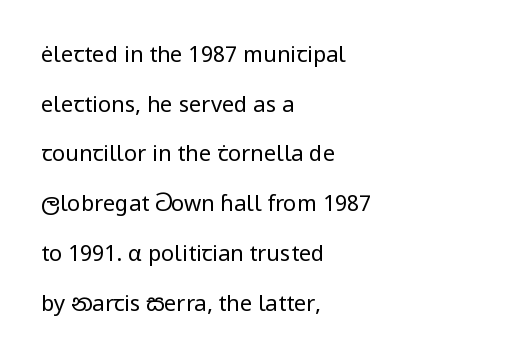
The image shows 22 px text type, upright; set left-aligned, loose line spacing (2.26x), normal letter spacing, not underlined.
